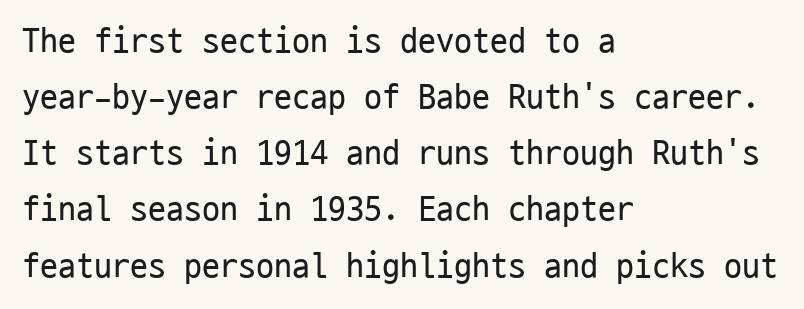
Unlike italic type, these characters show no tilt at all. Stems and bowls with no extra thickness — not bold. The gap between lines stays unmarked. A classic flush-left, rag-right setting is used for this passage. Line spacing here is normal. Spacing between characters is what you'd get straight out of the box.
